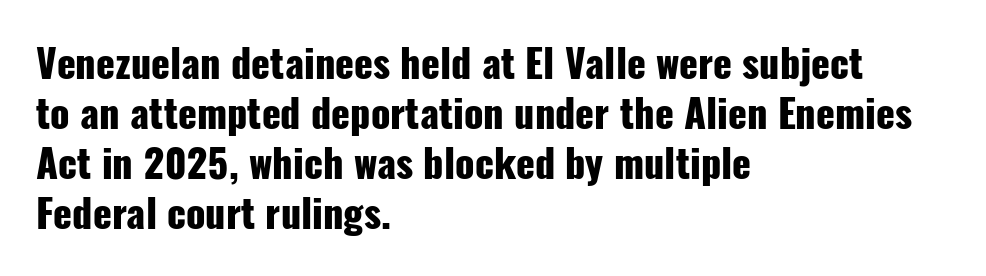
Q: Is the text bold? A: Yes.
Q: Is the text italic (slanted)? A: No, it is upright.
Q: Is the typeface a serif or a sans-serif typeface? A: Sans-serif.
Q: Is the text underlined? A: No.
Q: How is the paragraph aligned? A: Left-aligned.
Q: Is the spacing between letters normal or unusually wide? A: Normal.
Q: Is the spacing between lines tight, normal or loose? A: Normal.
Q: Width (condensed, normal, or wide)? A: Condensed.
Q: Stroke contrast? A: Low.
Q: x-height? A: Medium.
Q: Monospaced? A: No.
